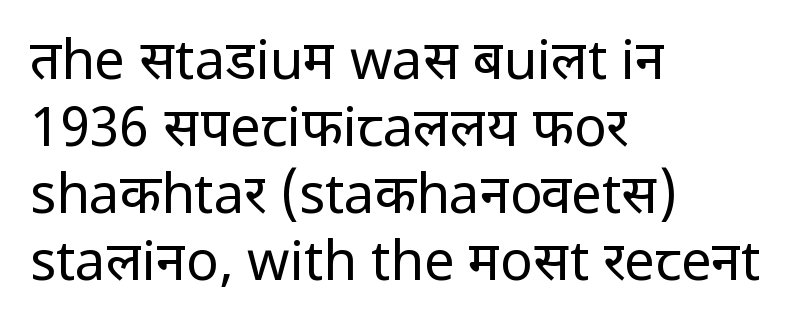
Look at the tracking — it's just the regular setting, nothing added. All the whitespace from short lines collects on the right. The font's upright variant was chosen for this text. Does the type have serifs? No, each stem ends abruptly.
